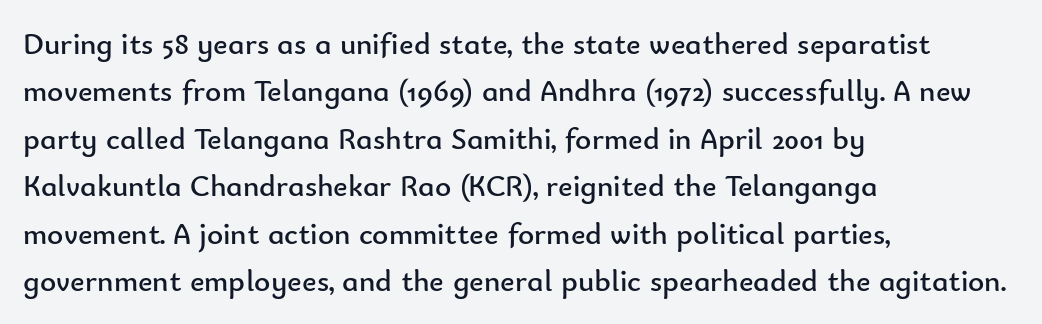
{"serif": "no", "italic": "no", "bold": "no", "weight": "regular", "width": "normal", "stroke_contrast": "low", "x_height": "small", "monospaced": "no", "underline": "no", "align": "left", "line_spacing": "normal", "line_spacing_ratio": 1.53, "letter_spacing": "normal", "letter_spacing_em": 0.0, "glyph_px": 31}
